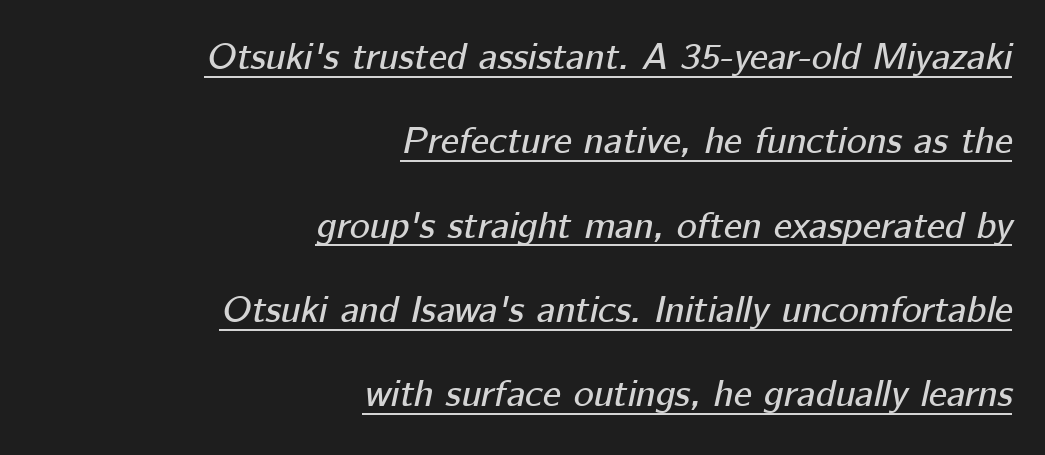
Typeset ragged left — the right edge is the straight one. Compared with typical body copy, the letter spacing here is the same. Think of a printed novel: that variable character pitch is what you see here. Is there much room between lines? Yes — plenty of vertical air separates them.
